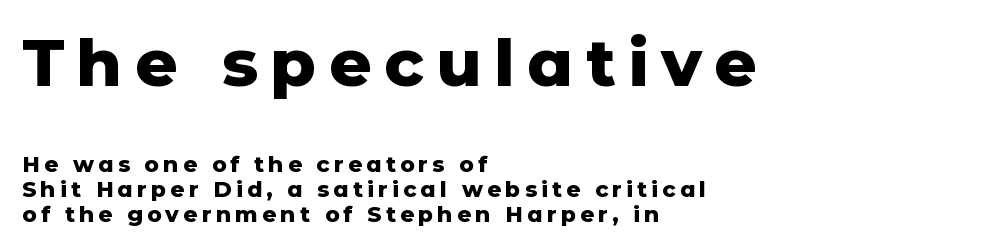
The block of text is dense from top to bottom, with scant space between rows. Any mark beneath the type? The region is blank. Which of the two is more prominent by size? The first, at the top. Weight: bold.
